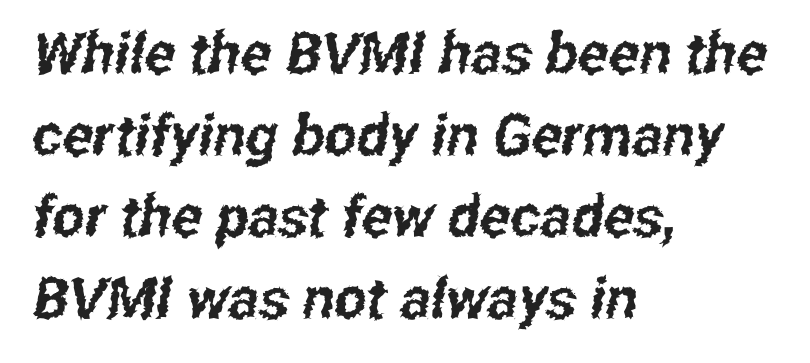
The image shows 57 px condensed sans-serif type; set left-aligned, normal line spacing (1.43x), normal letter spacing, not underlined; low stroke contrast and a medium x-height.
